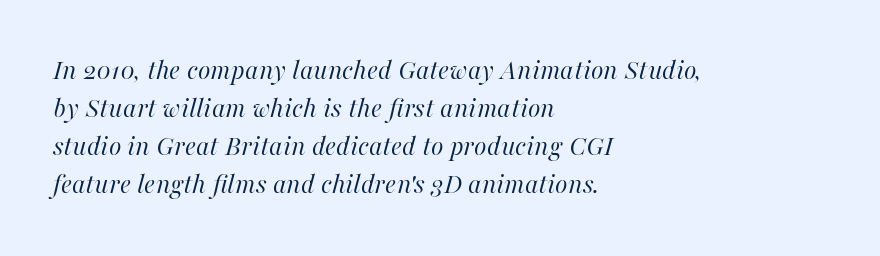
Looking at the ascenders, they clearly lean. A typesetter would call this proportional, since set widths differ per character. Notice how the passage keeps a crisp vertical edge on the left only. Descenders hang freely into open space.
